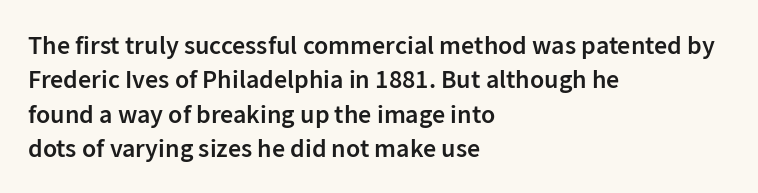
The image shows 26 px text type, upright; set left-aligned, normal line spacing (1.32x), normal letter spacing, not underlined.
